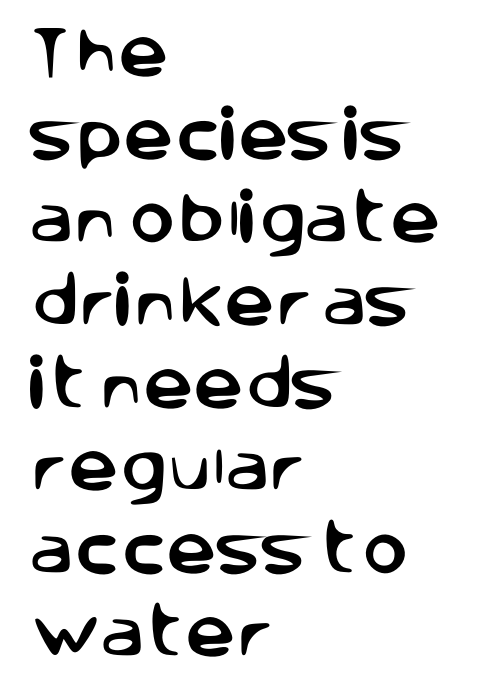
Teacher's note: observe the even left margin — that is flush-left alignment. Default kerning and tracking; the words read as compact shapes. Is there much room between lines? A standard amount, neither cramped nor airy. Upright lettering throughout.
